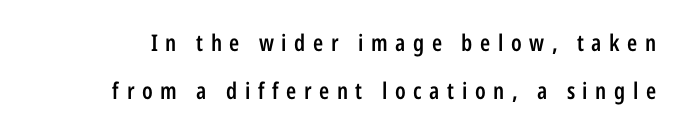
The image shows 23 px text type, upright; set loose line spacing (2.1x), unusually wide letter spacing (+0.33 em), not underlined.
